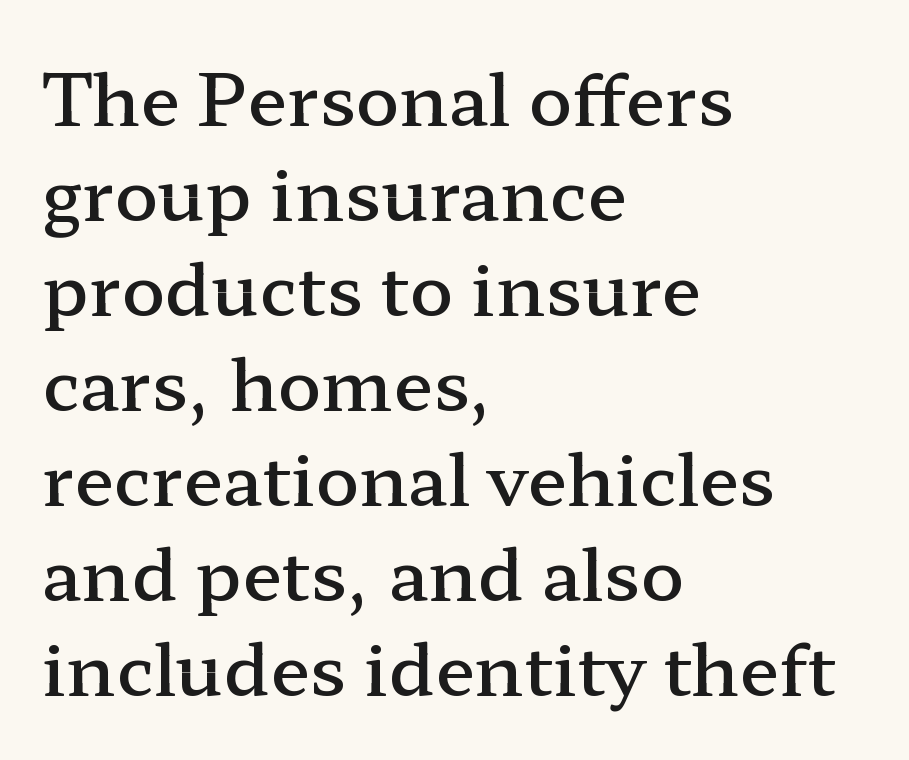
This is serif lettering, the kind often seen in printed books. These words are printed semibold, heavier than regular yet not bold. Tracking here is standard; glyphs follow each other at the usual distance. In CSS terms this would be text-align: left.
